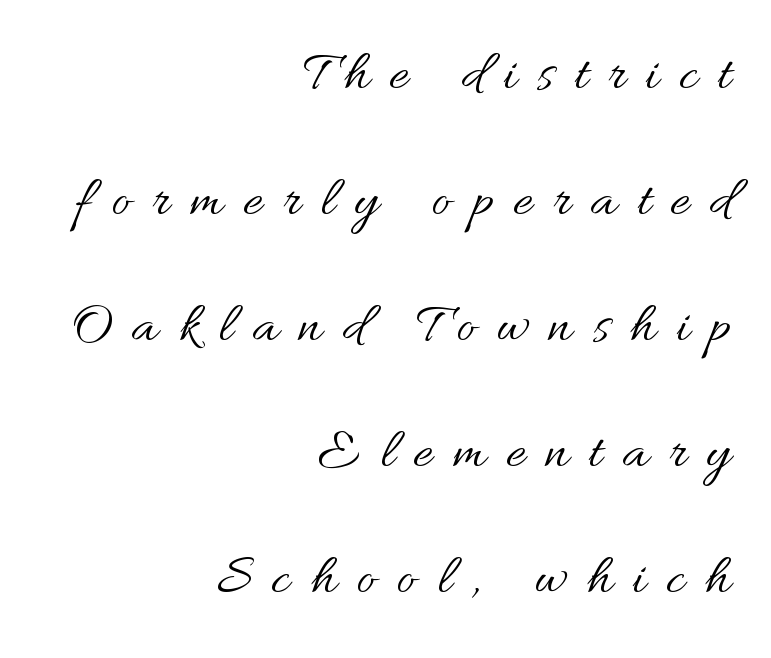
Vertically, the passage feels expansive, rows floating well apart. The rendering inserts visible extra space after every character. The rag falls on the left side of this text block. The letterforms sit at book weight or below. Character widths vary here, with narrow letters taking less room than wide ones.
